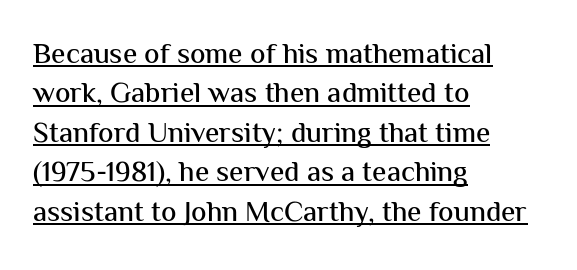
{"serif": "no", "italic": "no", "width": "normal", "stroke_contrast": "medium", "x_height": "medium", "monospaced": "no", "underline": "yes", "align": "left", "line_spacing": "normal", "line_spacing_ratio": 1.36, "letter_spacing": "normal", "letter_spacing_em": 0.0, "glyph_px": 29}
